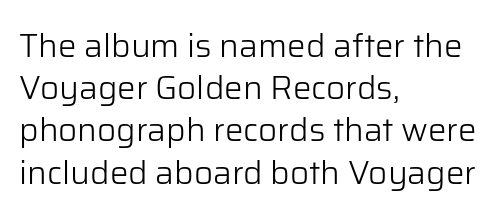
Q: Is the text bold? A: No.
Q: Is the text italic (slanted)? A: No, it is upright.
Q: Is the typeface a serif or a sans-serif typeface? A: Sans-serif.
Q: Is the text underlined? A: No.
Q: How is the paragraph aligned? A: Left-aligned.
Q: Is the spacing between letters normal or unusually wide? A: Normal.
Q: Is the spacing between lines tight, normal or loose? A: Normal.
Q: Width (condensed, normal, or wide)? A: Normal.
Q: Stroke contrast? A: Low.
Q: x-height? A: Medium.
Q: Monospaced? A: No.
